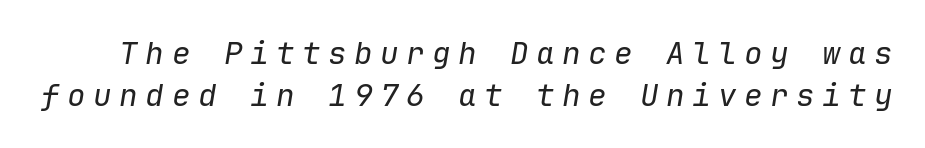
Q: Is the text bold? A: No.
Q: Is the text italic (slanted)? A: Yes, it leans right by about 9 degrees.
Q: Is the text underlined? A: No.
Q: Is the spacing between letters normal or unusually wide? A: Unusually wide.
Q: Is the spacing between lines tight, normal or loose? A: Normal.
Q: Width (condensed, normal, or wide)? A: Normal.
Q: Stroke contrast? A: Low.
Q: x-height? A: Medium.
Q: Monospaced? A: Yes.
